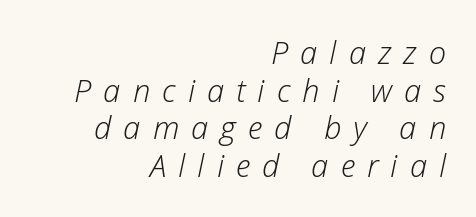
Q: Is the text bold? A: No.
Q: Is the text italic (slanted)? A: Yes, it leans right by about 12 degrees.
Q: Is the text underlined? A: No.
Q: How is the paragraph aligned? A: Right-aligned.
Q: Is the spacing between letters normal or unusually wide? A: Unusually wide.
Q: Width (condensed, normal, or wide)? A: Normal.
Q: Stroke contrast? A: Low.
Q: x-height? A: Medium.
Q: Monospaced? A: No.
